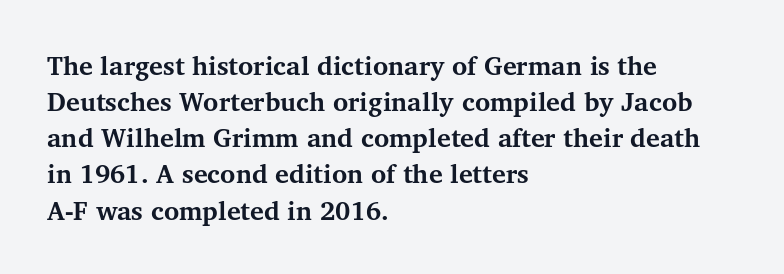
The image shows 26 px bold type, upright; set left-aligned, normal line spacing (1.39x), normal letter spacing, not underlined.
